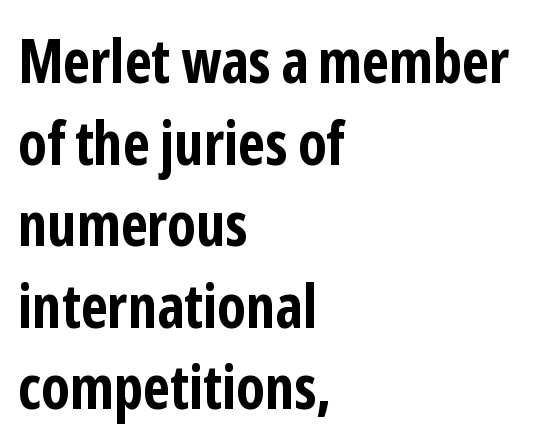
{"serif": "no", "italic": "no", "bold": "yes", "weight": "bold", "width": "condensed", "stroke_contrast": "low", "x_height": "medium", "monospaced": "no", "underline": "no", "align": "left", "line_spacing": "normal", "line_spacing_ratio": 1.36, "letter_spacing": "normal", "letter_spacing_em": 0.0, "glyph_px": 60}
